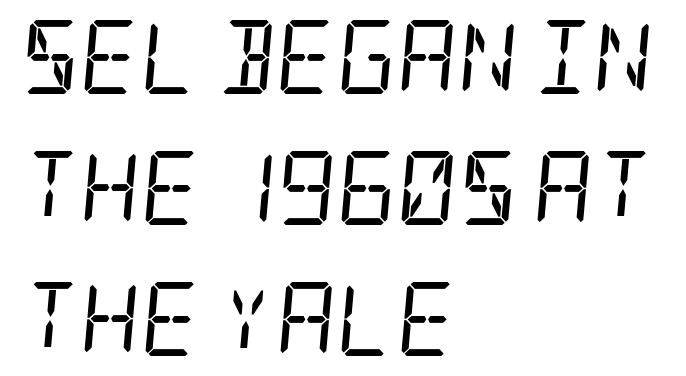
An italicized treatment has been applied to the whole sample. Nothing heavy about these letters — not bold at all. This rendering employs a face with finishing strokes, i.e., a serif. This sample is left-justified, so line endings fall wherever the words run out.
